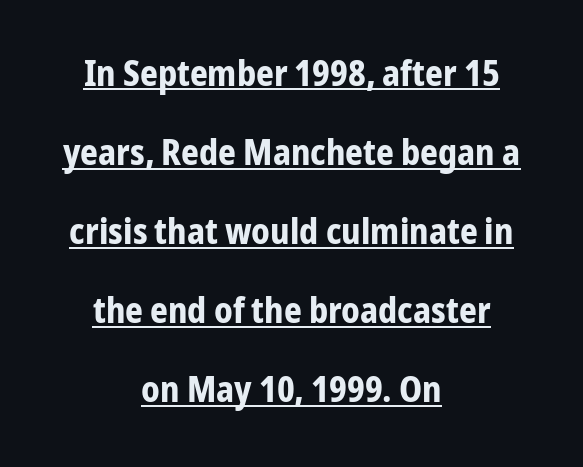
The image shows 35 px bold, condensed sans-serif type, upright; set centered, loose line spacing (2.26x), normal letter spacing, underlined; low stroke contrast and a medium x-height.
